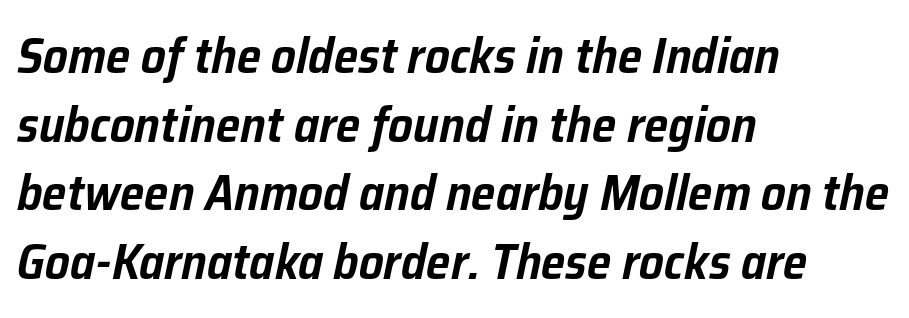
{"italic": "yes", "lean": "right", "slant_degrees": 12, "width": "normal", "stroke_contrast": "low", "x_height": "medium", "monospaced": "no", "underline": "no", "align": "left", "line_spacing": "normal", "line_spacing_ratio": 1.4, "letter_spacing": "normal", "letter_spacing_em": 0.0, "glyph_px": 49}
